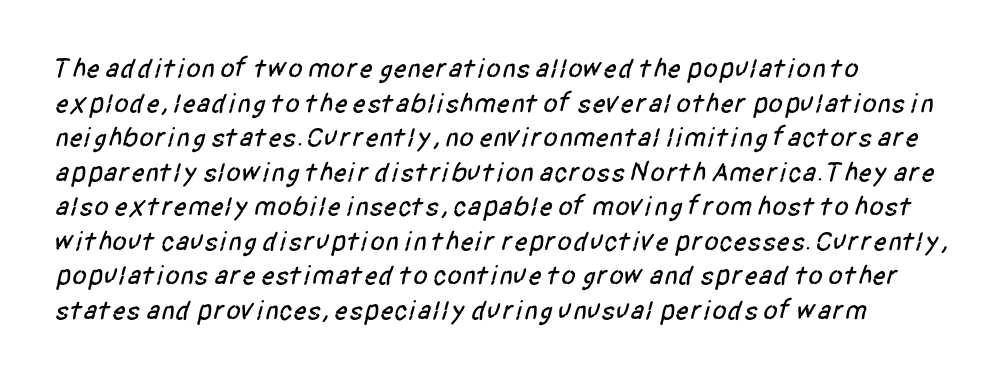
Q: Is the text underlined? A: No.
Q: How is the paragraph aligned? A: Left-aligned.
Q: Is the spacing between letters normal or unusually wide? A: Normal.
Q: Is the spacing between lines tight, normal or loose? A: Normal.
